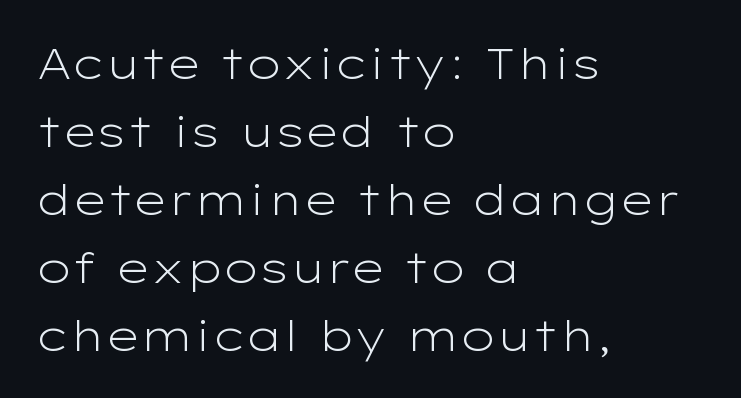
The image shows 43 px light, wide sans-serif type, upright; set left-aligned, normal line spacing (1.58x), normal letter spacing, not underlined; low stroke contrast and a medium x-height.
